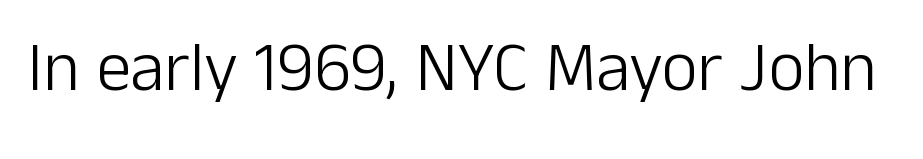
Q: Is the text bold? A: No.
Q: Is the text italic (slanted)? A: No, it is upright.
Q: Is the typeface a serif or a sans-serif typeface? A: Sans-serif.
Q: Is the text underlined? A: No.
Q: Is the spacing between letters normal or unusually wide? A: Normal.
Q: Width (condensed, normal, or wide)? A: Normal.
Q: Stroke contrast? A: Low.
Q: x-height? A: Medium.
Q: Monospaced? A: No.
